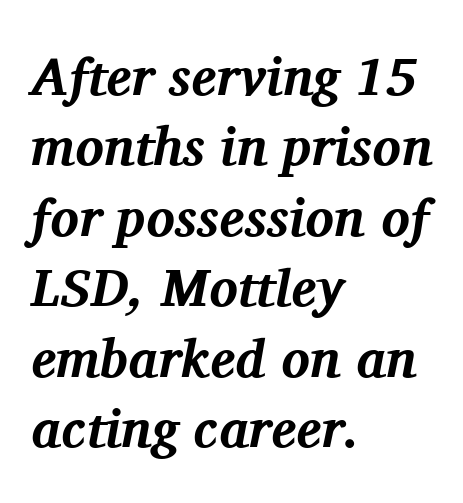
{"serif": "yes", "italic": "yes", "lean": "right", "slant_degrees": 11, "bold": "yes", "weight": "bold", "width": "normal", "stroke_contrast": "medium", "x_height": "medium", "monospaced": "no", "underline": "no", "align": "left", "line_spacing": "normal", "line_spacing_ratio": 1.33, "letter_spacing": "normal", "letter_spacing_em": 0.0, "glyph_px": 53}
